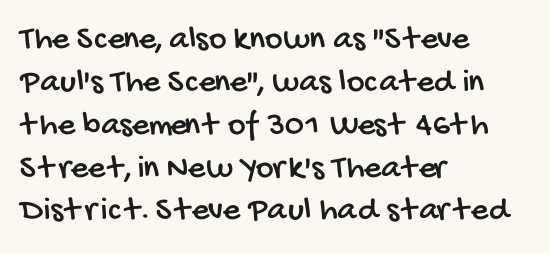
The image shows 34 px condensed sans-serif type; set left-aligned, normal line spacing (1.26x), normal letter spacing, not underlined; low stroke contrast and a large x-height.
